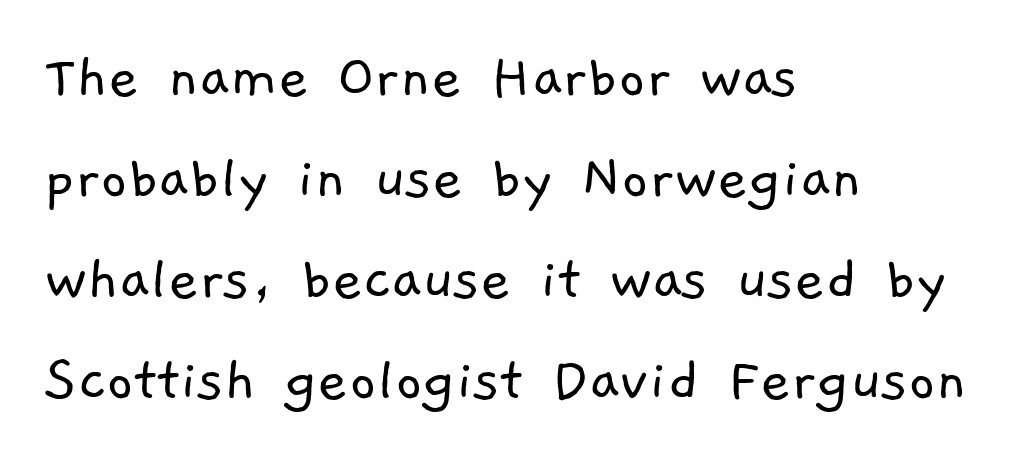
The image shows 66 px light sans-serif type; set left-aligned, normal line spacing (1.53x), normal letter spacing, not underlined; low stroke contrast and a medium x-height.
